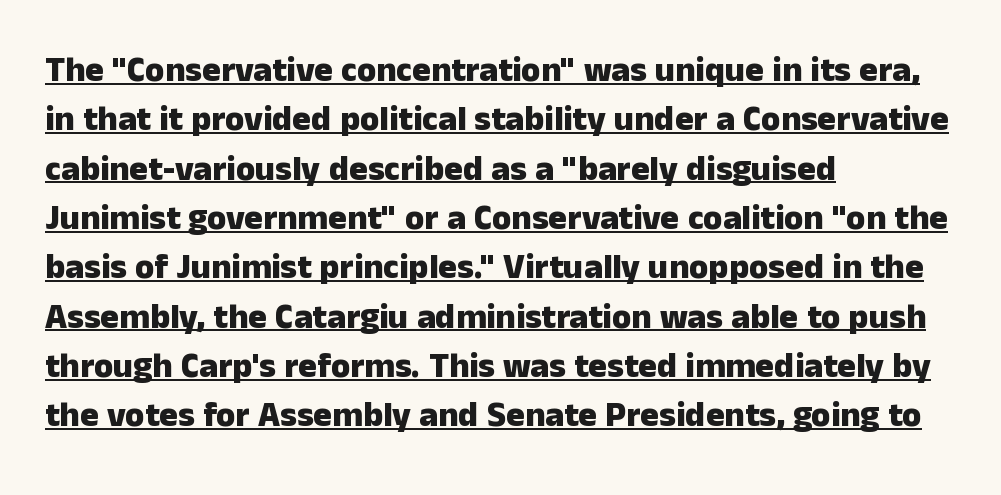
{"serif": "no", "italic": "no", "bold": "yes", "weight": "heavy", "width": "normal", "stroke_contrast": "low", "x_height": "medium", "monospaced": "no", "underline": "yes", "align": "left", "line_spacing": "normal", "line_spacing_ratio": 1.41, "letter_spacing": "normal", "letter_spacing_em": 0.0, "glyph_px": 35}
